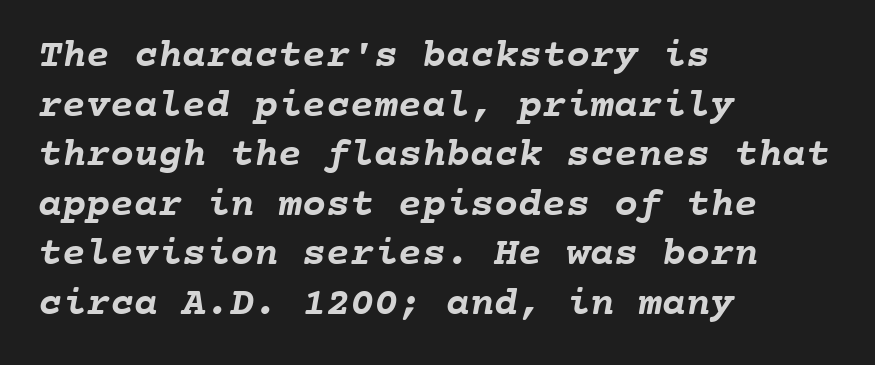
The image shows 40 px semibold type, monospaced; set left-aligned, line spacing 1.24x, normal letter spacing, not underlined; low stroke contrast and a medium x-height.
